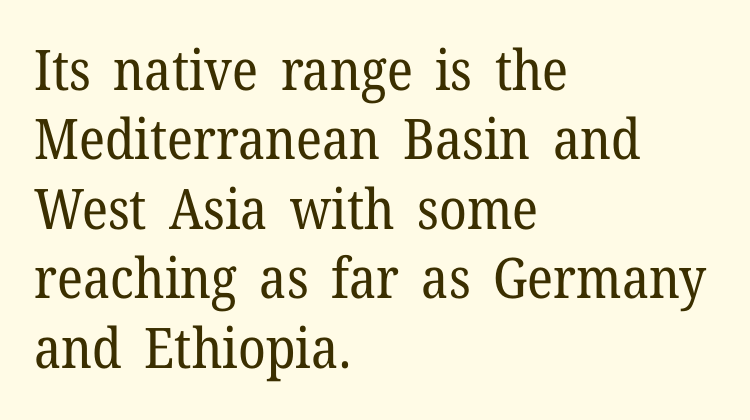
The image shows 56 px regular-weight serif type, upright; set left-aligned, line spacing 1.24x, normal letter spacing, not underlined; low stroke contrast and a medium x-height.
